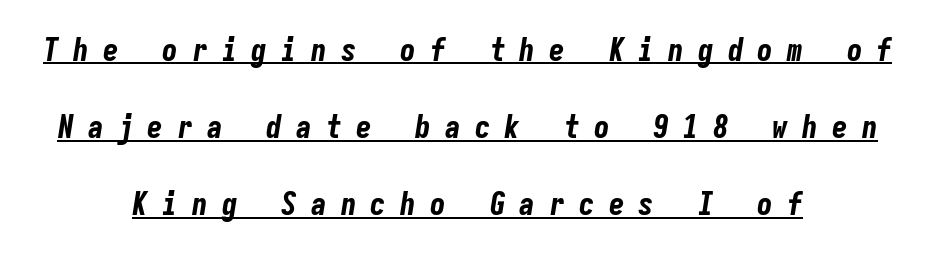
The image shows 31 px bold, condensed type, italic (leaning right), monospaced; set centered, loose line spacing (2.49x), unusually wide letter spacing (+0.46 em), underlined; low stroke contrast and a medium x-height.
